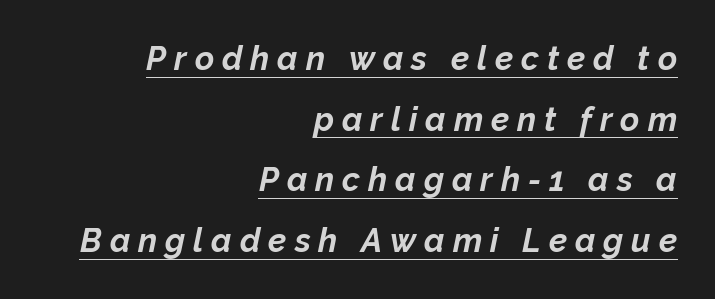
Q: Is the text bold? A: Yes.
Q: Is the text italic (slanted)? A: Yes, it leans right by about 12 degrees.
Q: Is the text underlined? A: Yes.
Q: How is the paragraph aligned? A: Right-aligned.
Q: Is the spacing between letters normal or unusually wide? A: Unusually wide.
Q: Width (condensed, normal, or wide)? A: Normal.
Q: Stroke contrast? A: Low.
Q: x-height? A: Medium.
Q: Monospaced? A: No.
